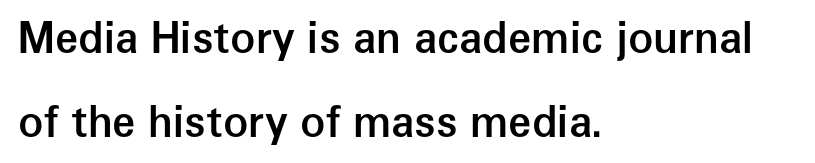
A typesetter would call this proportional, since set widths differ per character. A clean baseline with only descenders dipping below it. This sample uses an upright cut, with every glyph sitting square on the baseline. You could fit nearly another row in the gap between these rows. Nope, no serifs anywhere on these letters. There is no visible air inserted between adjacent glyphs.
